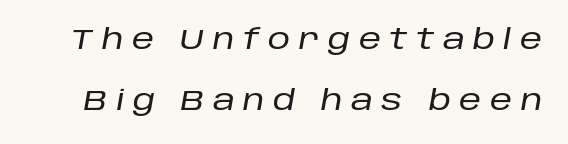
The image shows 28 px text type, italic (leaning right); set loose line spacing (2.18x), unusually wide letter spacing (+0.3 em), not underlined; low stroke contrast and a large x-height.
